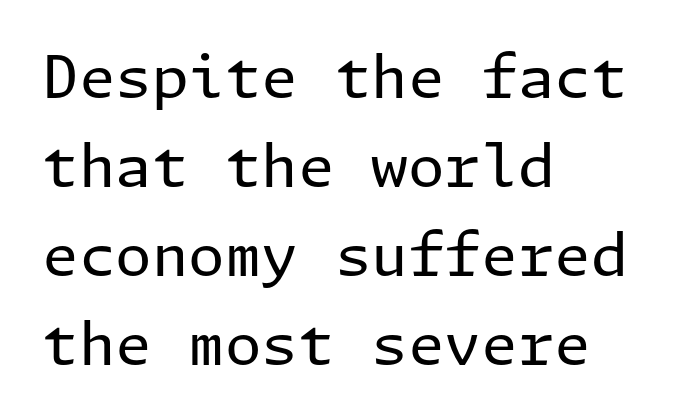
Q: Is the text bold? A: No.
Q: Is the text italic (slanted)? A: No, it is upright.
Q: Is the typeface a serif or a sans-serif typeface? A: Sans-serif.
Q: Is the text underlined? A: No.
Q: How is the paragraph aligned? A: Left-aligned.
Q: Is the spacing between letters normal or unusually wide? A: Normal.
Q: Is the spacing between lines tight, normal or loose? A: Normal.
Q: Width (condensed, normal, or wide)? A: Normal.
Q: Stroke contrast? A: Low.
Q: x-height? A: Medium.
